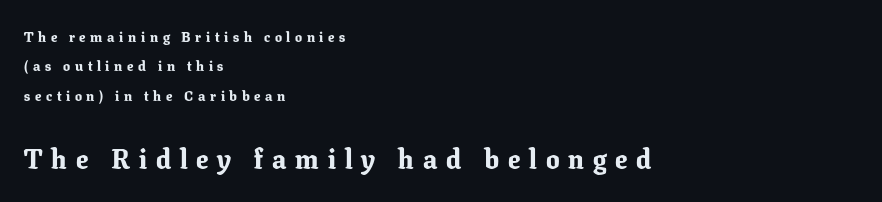
What's the leading like? Stretched, with rows far apart. Its strokes are broad and dark, the hallmark of bold type. This is the regular roman posture of the typeface. You could only call the tracking loose — the letters float apart. A bare baseline throughout the passage. Leftover space on each line is placed entirely after the last word.
